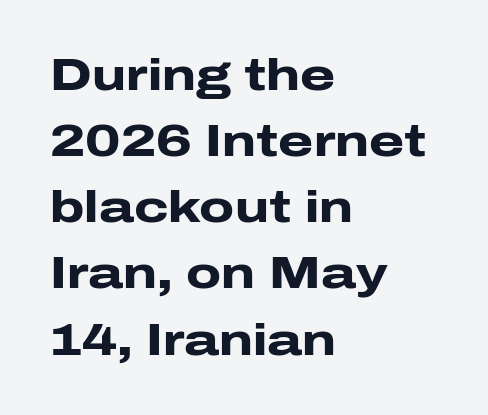
The rendering shows plain stroke endings on the letterforms — a sans-serif design. Leftover space on each line is placed entirely after the last word. Default kerning and tracking; the words read as compact shapes. You could not count columns in this text — the font is proportionally spaced. The face used here has the dense, thick strokes of a bold.
